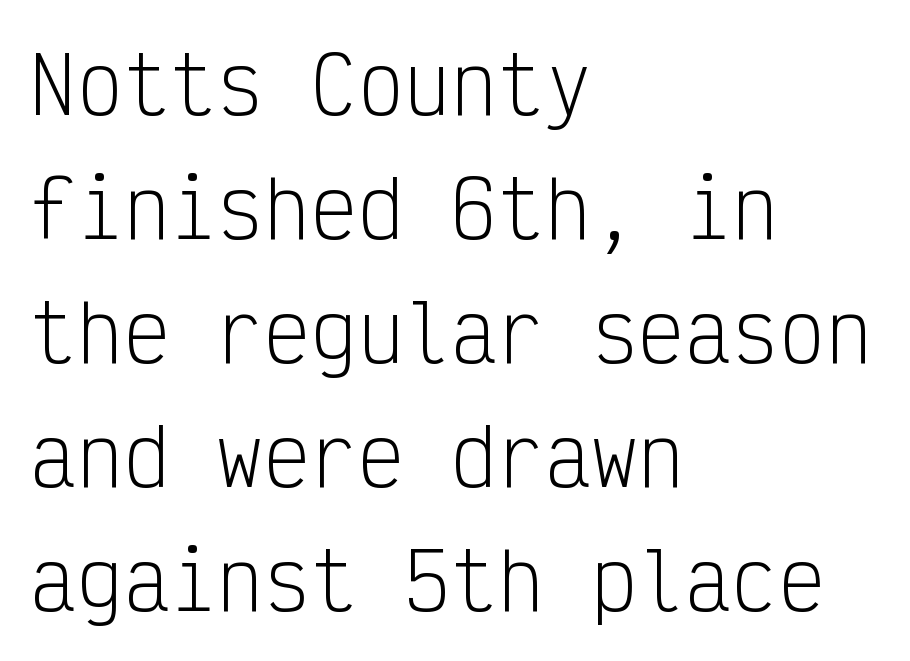
The image shows 78 px light, condensed sans-serif type, upright, monospaced; set left-aligned, normal line spacing (1.59x), normal letter spacing, not underlined; low stroke contrast and a medium x-height.
